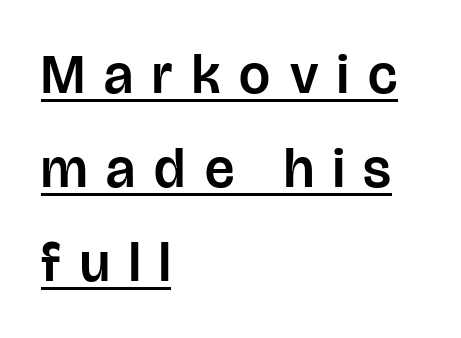
This rendering uses left alignment, leaving the right contour irregular. The line texture is sparse and dotted thanks to wide tracking. Spacing verdict: proportional, widths tailored to each character. The font family rendered here belongs to the sans-serif group.
